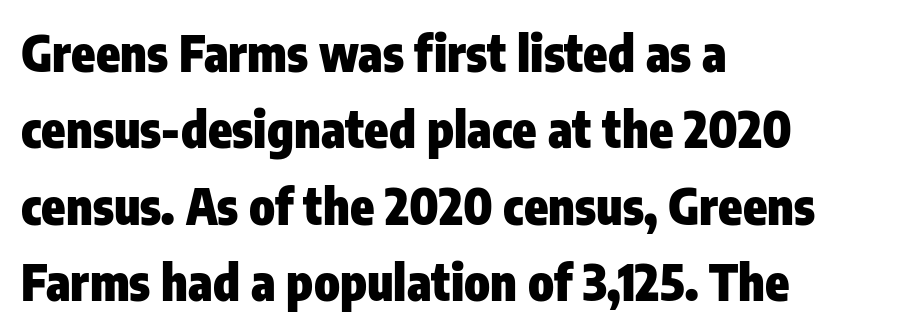
Summary of weight: heavy, a full bold. The letters carry no serifs — their stems end cleanly without finishing strokes. A classic flush-left, rag-right setting is used for this passage. Type without underlining. Students, note that the glyphs here touch the page at normal intervals. Tall strokes in this sample are plumb rather than angled.
